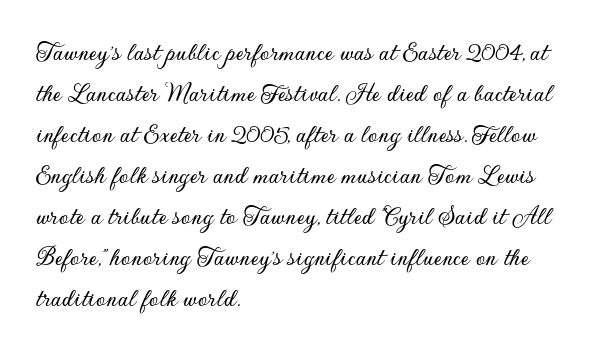
{"underline": "no", "align": "left", "line_spacing": "normal", "line_spacing_ratio": 1.52, "letter_spacing": "normal", "letter_spacing_em": 0.0, "glyph_px": 27}
